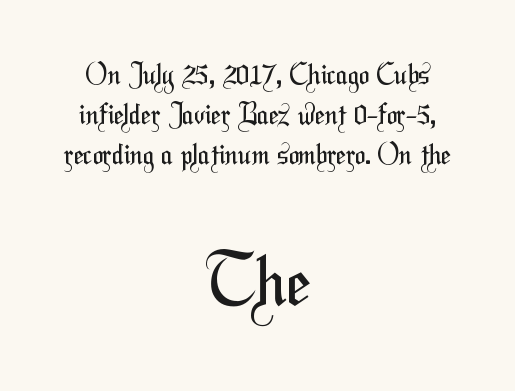
The image shows 69 px regular-weight, condensed sans-serif type; set centered, normal line spacing (1.42x), normal letter spacing, not underlined; the second (bottom) block is 2.46x larger; medium stroke contrast and a medium x-height.
